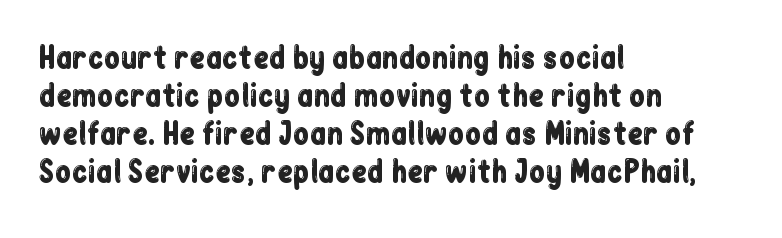
The image shows 29 px condensed sans-serif type, upright; set left-aligned, normal line spacing (1.31x), normal letter spacing, not underlined; low stroke contrast and a medium x-height.
